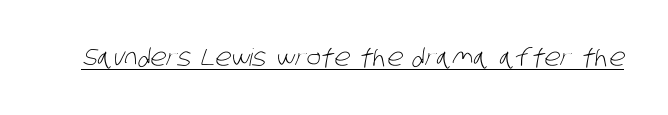
{"bold": "no", "underline": "yes", "letter_spacing": "normal", "letter_spacing_em": 0.0, "glyph_px": 24}
